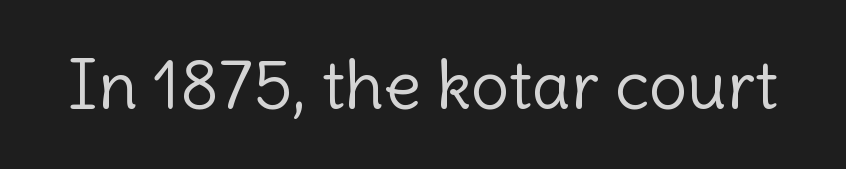
Here the designer chose a conventional face with non-uniform glyph widths. A typesetter would call this zero additional tracking. A sans-serif font was chosen for this passage. The letters stand upright; this is a roman face.
